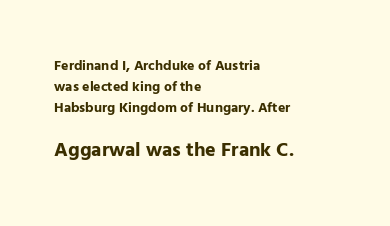
The image shows 20 px bold type, upright; set left-aligned, normal line spacing (1.49x), normal letter spacing, not underlined; the second (bottom) block is 1.43x larger.
